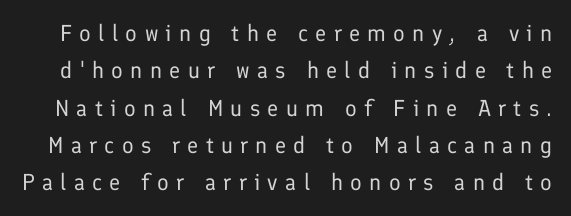
These glyphs show unthickened strokes, regular width or finer. The gap between lines stays unmarked. These lines were composed using upright roman letters. Does the leading feel generous? No, just average. The letterforms stand isolated, each surrounded by extra space.
